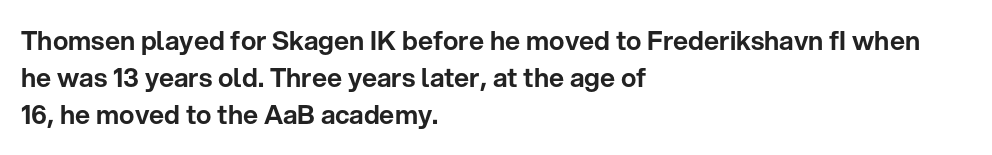
Q: Is the text italic (slanted)? A: No, it is upright.
Q: Is the text underlined? A: No.
Q: How is the paragraph aligned? A: Left-aligned.
Q: Is the spacing between letters normal or unusually wide? A: Normal.
Q: Is the spacing between lines tight, normal or loose? A: Normal.
